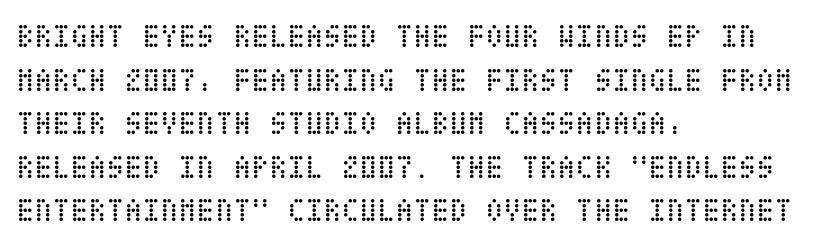
{"italic": "no", "bold": "no", "weight": "regular", "width": "condensed", "stroke_contrast": "low", "x_height": "large", "underline": "no", "align": "left", "line_spacing": "normal", "line_spacing_ratio": 1.32, "letter_spacing": "normal", "letter_spacing_em": 0.0, "glyph_px": 33}
